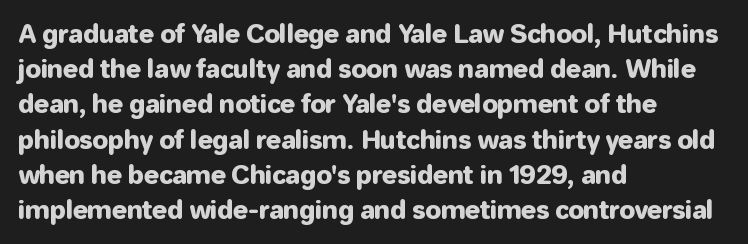
Posture: straight, roman, zero tilt. This rendering uses left alignment, leaving the right contour irregular. This sample keeps an unexceptional amount of space between lines. Bare-footed words on every line.
